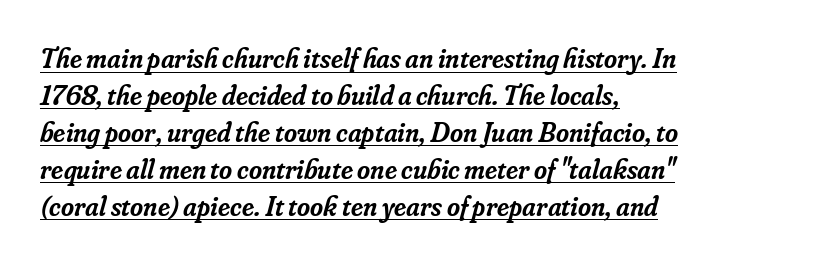
Q: Is the text bold? A: Semi-bold.
Q: Is the text italic (slanted)? A: Yes, it leans right by about 16 degrees.
Q: Is the typeface a serif or a sans-serif typeface? A: Serif.
Q: Is the text underlined? A: Yes.
Q: How is the paragraph aligned? A: Left-aligned.
Q: Is the spacing between letters normal or unusually wide? A: Normal.
Q: Is the spacing between lines tight, normal or loose? A: Normal.
Q: Width (condensed, normal, or wide)? A: Normal.
Q: Stroke contrast? A: Low.
Q: x-height? A: Small.
Q: Monospaced? A: No.
